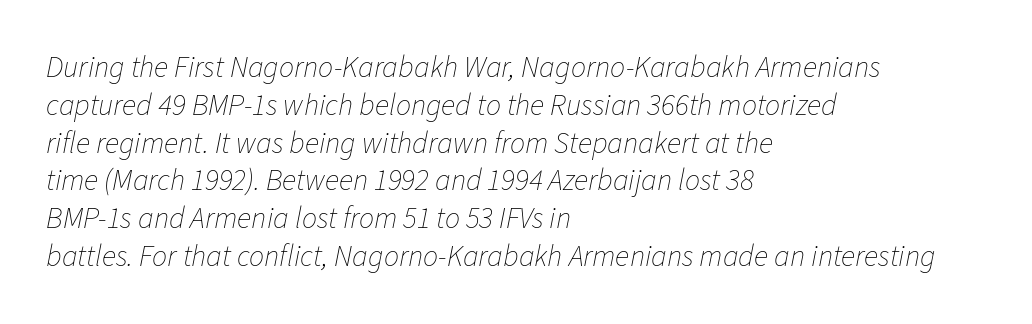
The image shows 30 px thin type, italic (leaning right); set left-aligned, normal line spacing (1.26x), normal letter spacing, not underlined; low stroke contrast and a medium x-height.
